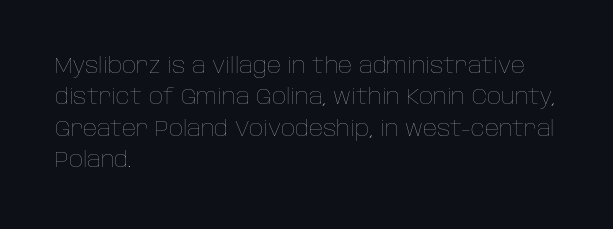
Q: Is the text bold? A: No.
Q: Is the text italic (slanted)? A: No, it is upright.
Q: Is the text underlined? A: No.
Q: How is the paragraph aligned? A: Left-aligned.
Q: Is the spacing between letters normal or unusually wide? A: Normal.
Q: Is the spacing between lines tight, normal or loose? A: Normal.
